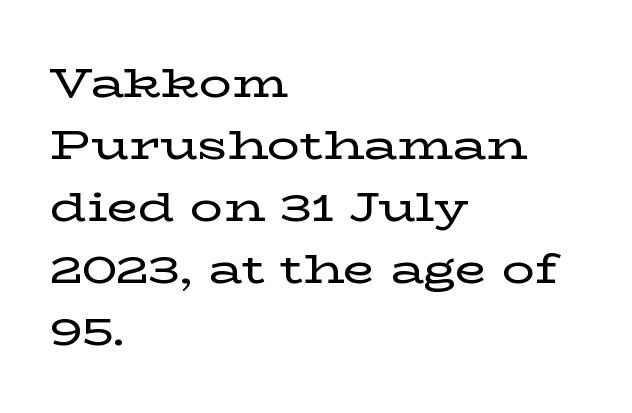
Letterform terminals end in serifs throughout the passage. Bare-footed words on every line. If you drew a line through each stem, it would be perfectly vertical. Compared with typical paragraphs, the rows here are spaced about the same. Tracking here is standard; glyphs follow each other at the usual distance. The rendering uses natural spacing where letterforms have individual widths.
